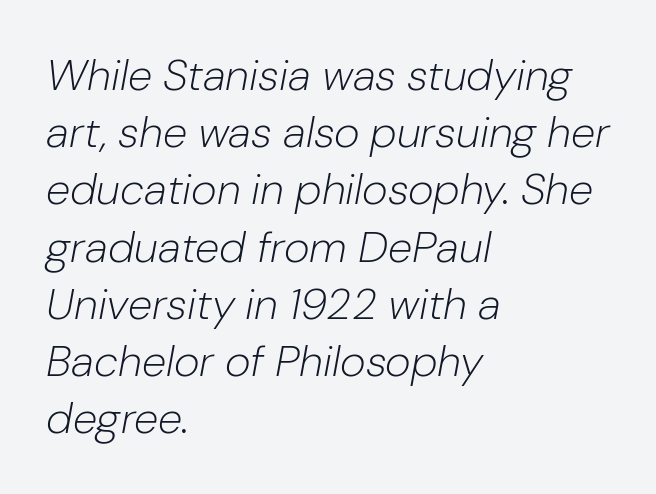
{"italic": "yes", "lean": "right", "slant_degrees": 10, "bold": "no", "weight": "light", "width": "normal", "stroke_contrast": "low", "x_height": "medium", "monospaced": "no", "underline": "no", "align": "left", "line_spacing": "normal", "line_spacing_ratio": 1.3, "letter_spacing": "normal", "letter_spacing_em": 0.0, "glyph_px": 44}
